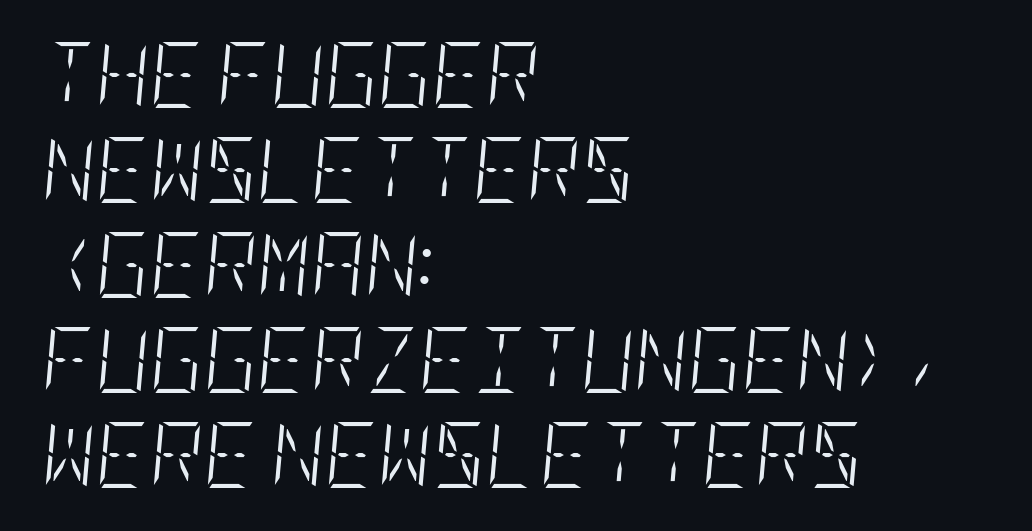
Q: Is the text bold? A: No.
Q: Is the text italic (slanted)? A: Yes, it leans right by about 5 degrees.
Q: Is the text underlined? A: No.
Q: How is the paragraph aligned? A: Left-aligned.
Q: Is the spacing between letters normal or unusually wide? A: Normal.
Q: Is the spacing between lines tight, normal or loose? A: Normal.
Q: Width (condensed, normal, or wide)? A: Condensed.
Q: Stroke contrast? A: Low.
Q: x-height? A: Large.
